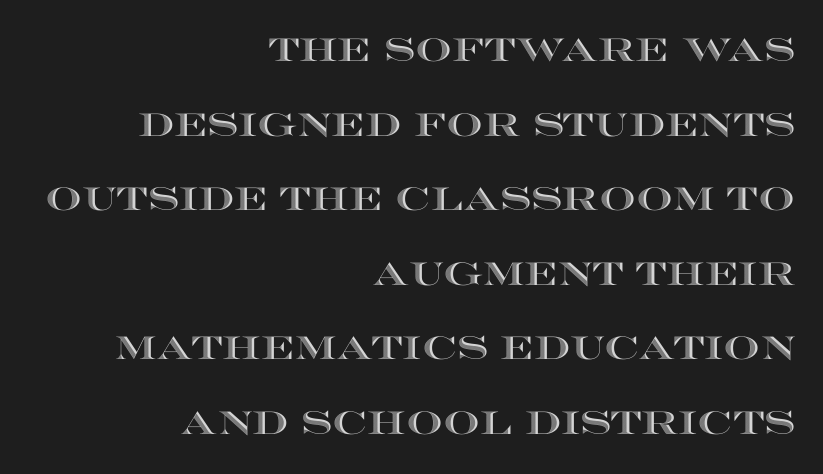
{"italic": "no", "width": "wide", "x_height": "large", "monospaced": "no", "underline": "no", "align": "right", "line_spacing": "loose", "line_spacing_ratio": 2.33, "letter_spacing": "normal", "letter_spacing_em": 0.0, "glyph_px": 32}
